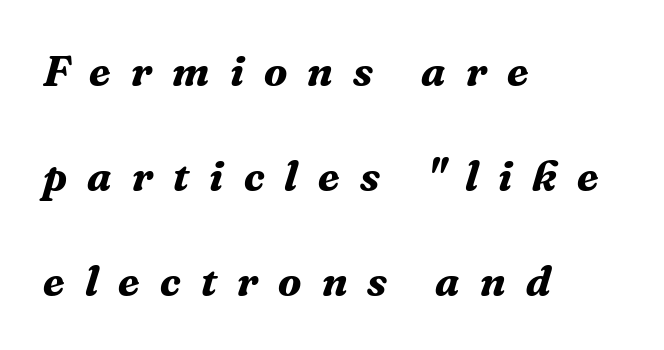
{"serif": "yes", "italic": "yes", "lean": "right", "slant_degrees": 16, "bold": "yes", "weight": "bold", "width": "normal", "stroke_contrast": "medium", "x_height": "medium", "monospaced": "no", "underline": "no", "align": "left", "line_spacing": "loose", "line_spacing_ratio": 2.44, "letter_spacing": "wide", "letter_spacing_em": 0.47, "glyph_px": 43}
